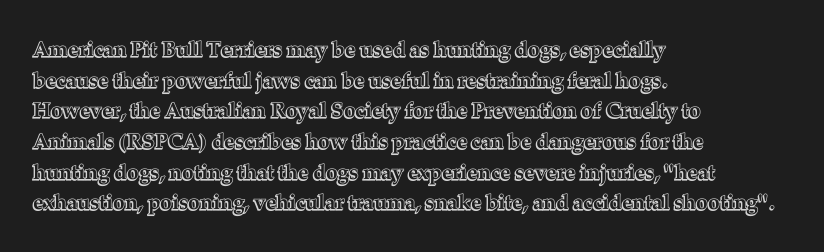
Style check: upright. Quick note: interline space is typical. This sample uses plain, unmodified letter spacing. In CSS terms this would be text-align: left.
